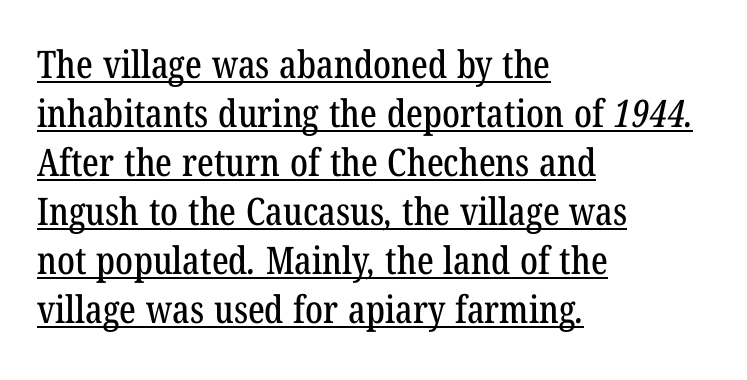
The image shows 38 px condensed serif type; set left-aligned, normal line spacing (1.29x), normal letter spacing, underlined; low stroke contrast and a medium x-height.
